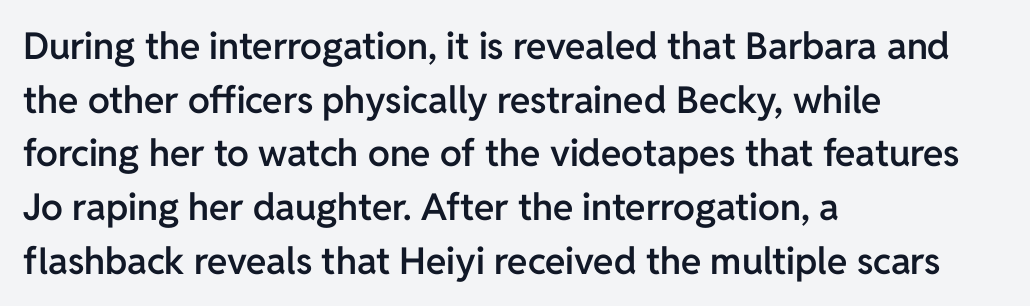
Q: Is the text bold? A: Semi-bold.
Q: Is the text italic (slanted)? A: No, it is upright.
Q: Is the typeface a serif or a sans-serif typeface? A: Sans-serif.
Q: Is the text underlined? A: No.
Q: How is the paragraph aligned? A: Left-aligned.
Q: Is the spacing between letters normal or unusually wide? A: Normal.
Q: Is the spacing between lines tight, normal or loose? A: Normal.
Q: Width (condensed, normal, or wide)? A: Normal.
Q: Stroke contrast? A: Low.
Q: x-height? A: Medium.
Q: Monospaced? A: No.
